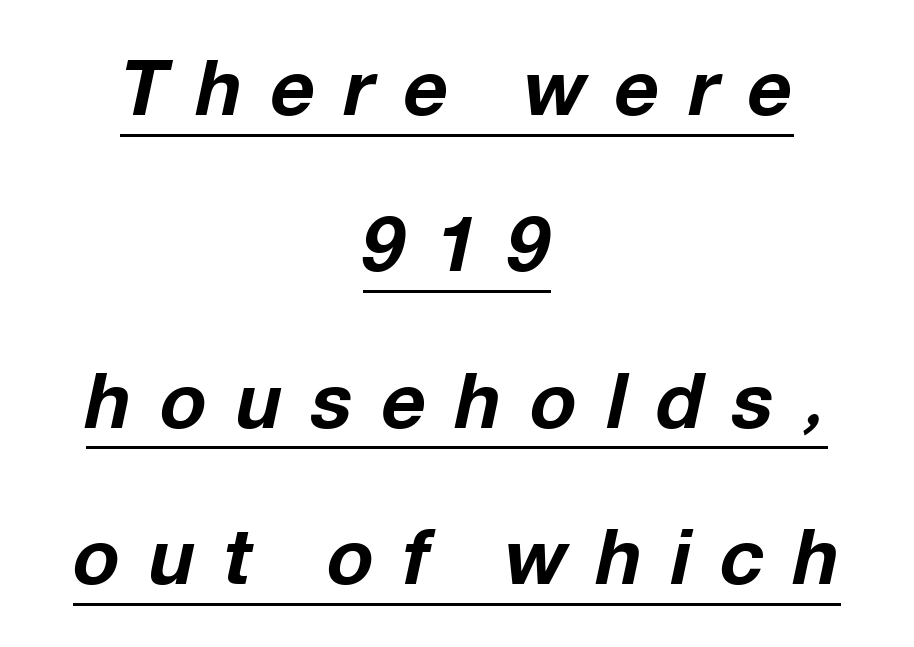
Q: Is the text bold? A: Yes.
Q: Is the text italic (slanted)? A: Yes, it leans right by about 12 degrees.
Q: Is the text underlined? A: Yes.
Q: How is the paragraph aligned? A: Centered.
Q: Is the spacing between letters normal or unusually wide? A: Unusually wide.
Q: Is the spacing between lines tight, normal or loose? A: Loose.
Q: Width (condensed, normal, or wide)? A: Normal.
Q: Stroke contrast? A: Low.
Q: x-height? A: Medium.
Q: Monospaced? A: No.
